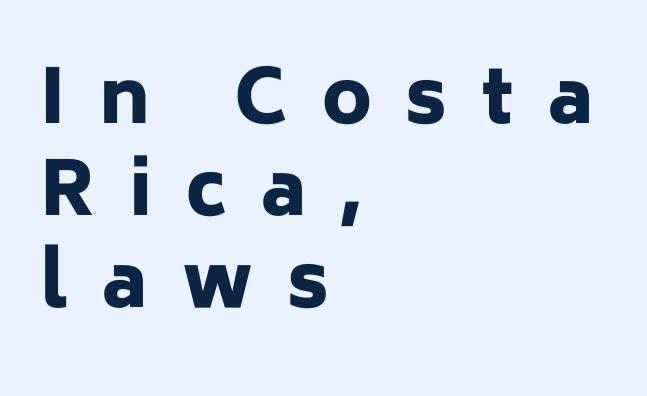
I'd describe the lettering as bold — thick and assertive. The text was rendered using a sans face with plain stroke endings. Unmarked baselines from the first word to the last. These lines are rendered in a variable-pitch font.
